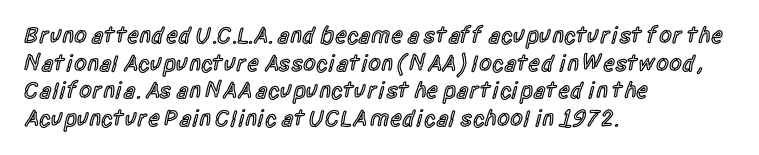
The image shows 23 px text type; set left-aligned, line spacing 1.2x, normal letter spacing, not underlined.
